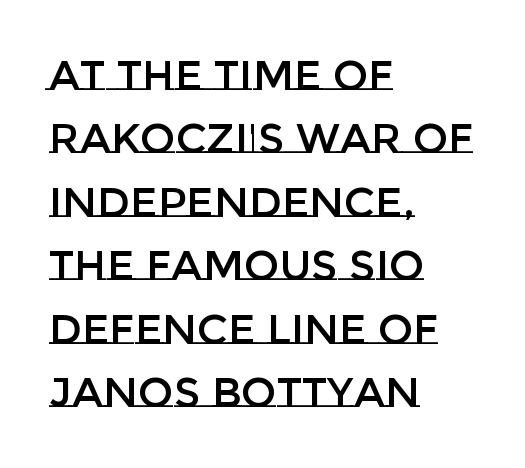
Q: Is the text italic (slanted)? A: No, it is upright.
Q: Is the text underlined? A: No.
Q: How is the paragraph aligned? A: Left-aligned.
Q: Is the spacing between letters normal or unusually wide? A: Normal.
Q: Is the spacing between lines tight, normal or loose? A: Normal.
Q: Width (condensed, normal, or wide)? A: Normal.
Q: Stroke contrast? A: Low.
Q: x-height? A: Large.
Q: Monospaced? A: No.
